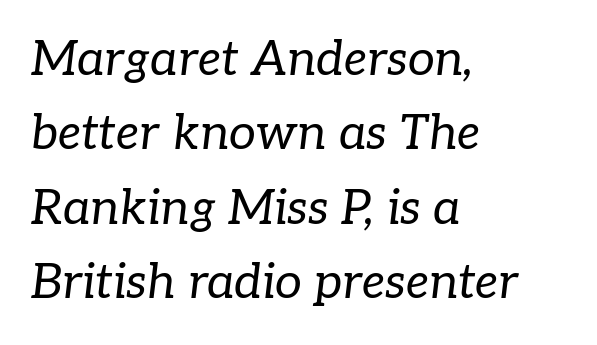
The image shows 48 px regular-weight serif type, italic (leaning right); set left-aligned, normal line spacing (1.55x), normal letter spacing, not underlined; low stroke contrast and a medium x-height.
